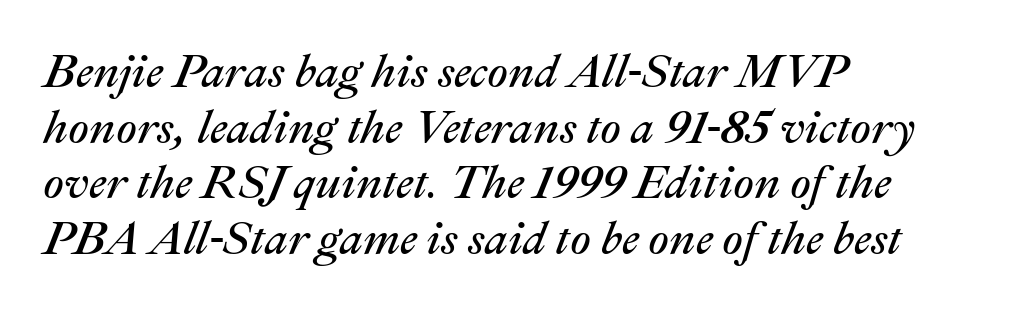
The image shows 46 px regular-weight type, italic (leaning right); set left-aligned, line spacing 1.21x, normal letter spacing, not underlined; medium stroke contrast and a medium x-height.
